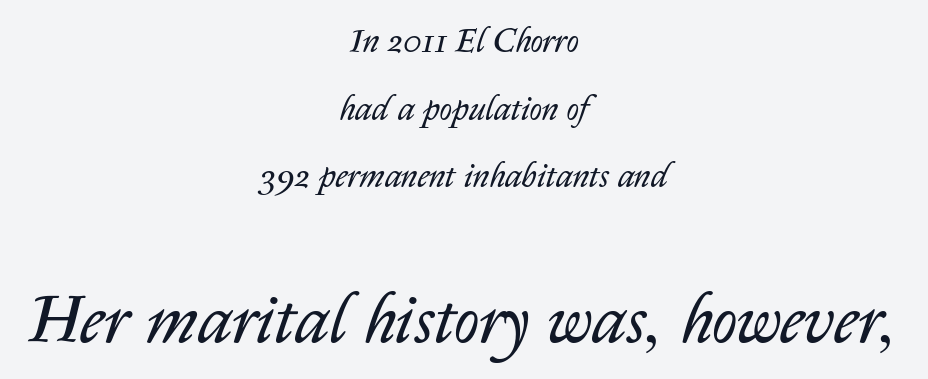
{"italic": "yes", "lean": "right", "slant_degrees": 14, "bold": "no", "weight": "regular", "width": "normal", "stroke_contrast": "low", "x_height": "medium", "monospaced": "no", "underline": "no", "align": "center", "line_spacing": "loose", "line_spacing_ratio": 1.99, "letter_spacing": "normal", "letter_spacing_em": 0.0, "larger_block": "second", "size_ratio": 2.03, "glyph_px": 69}
